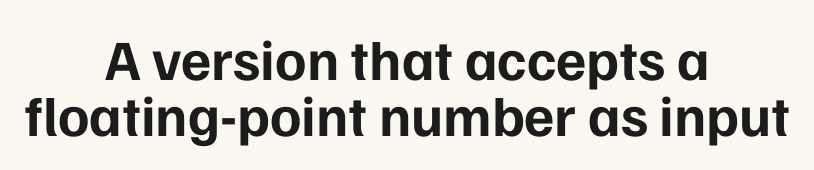
Q: Is the text bold? A: Yes.
Q: Is the text italic (slanted)? A: No, it is upright.
Q: Is the typeface a serif or a sans-serif typeface? A: Sans-serif.
Q: Is the text underlined? A: No.
Q: How is the paragraph aligned? A: Centered.
Q: Is the spacing between letters normal or unusually wide? A: Normal.
Q: Is the spacing between lines tight, normal or loose? A: Tight.
Q: Width (condensed, normal, or wide)? A: Normal.
Q: Stroke contrast? A: Low.
Q: x-height? A: Medium.
Q: Monospaced? A: No.
